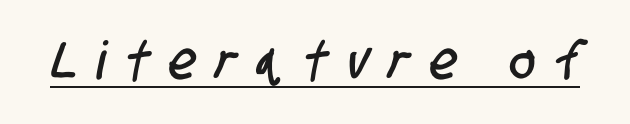
{"serif": "no", "width": "condensed", "stroke_contrast": "low", "x_height": "large", "monospaced": "no", "underline": "yes", "letter_spacing": "wide", "letter_spacing_em": 0.39, "glyph_px": 53}
